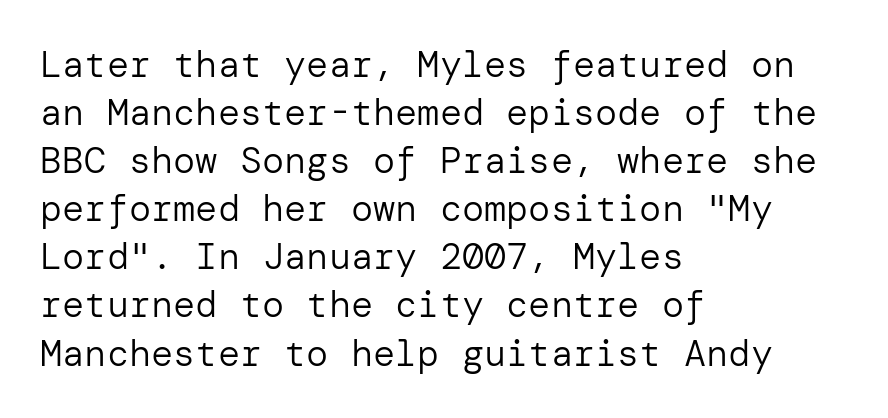
Q: Is the text bold? A: No.
Q: Is the text italic (slanted)? A: No, it is upright.
Q: Is the typeface a serif or a sans-serif typeface? A: Sans-serif.
Q: Is the text underlined? A: No.
Q: How is the paragraph aligned? A: Left-aligned.
Q: Is the spacing between letters normal or unusually wide? A: Normal.
Q: Is the spacing between lines tight, normal or loose? A: Normal.
Q: Width (condensed, normal, or wide)? A: Normal.
Q: Stroke contrast? A: Low.
Q: x-height? A: Medium.
